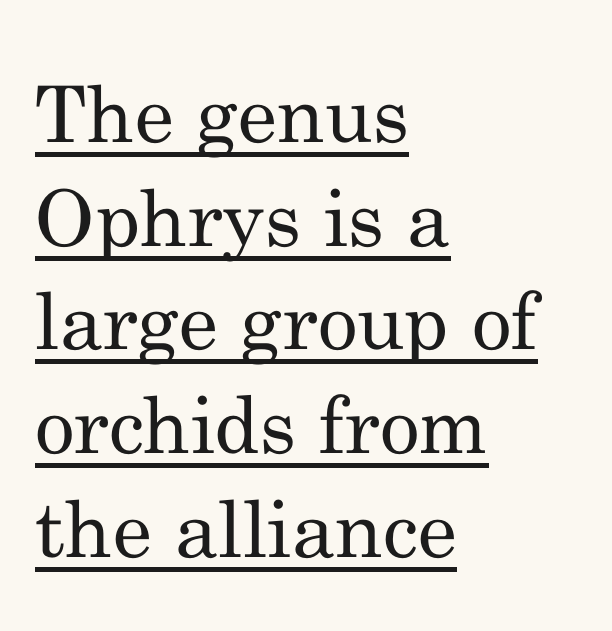
Q: Is the text bold? A: No.
Q: Is the text italic (slanted)? A: No, it is upright.
Q: Is the typeface a serif or a sans-serif typeface? A: Serif.
Q: Is the text underlined? A: Yes.
Q: How is the paragraph aligned? A: Left-aligned.
Q: Is the spacing between letters normal or unusually wide? A: Normal.
Q: Is the spacing between lines tight, normal or loose? A: Normal.
Q: Width (condensed, normal, or wide)? A: Normal.
Q: Stroke contrast? A: Medium.
Q: x-height? A: Small.
Q: Monospaced? A: No.
